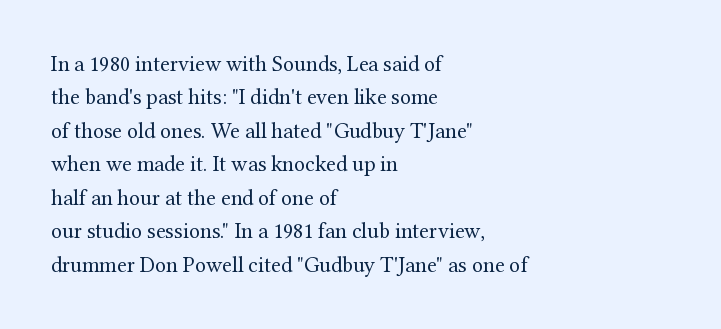
Q: Is the text bold? A: No.
Q: Is the text italic (slanted)? A: No, it is upright.
Q: Is the text underlined? A: No.
Q: How is the paragraph aligned? A: Left-aligned.
Q: Is the spacing between letters normal or unusually wide? A: Normal.
Q: Is the spacing between lines tight, normal or loose? A: Normal.
